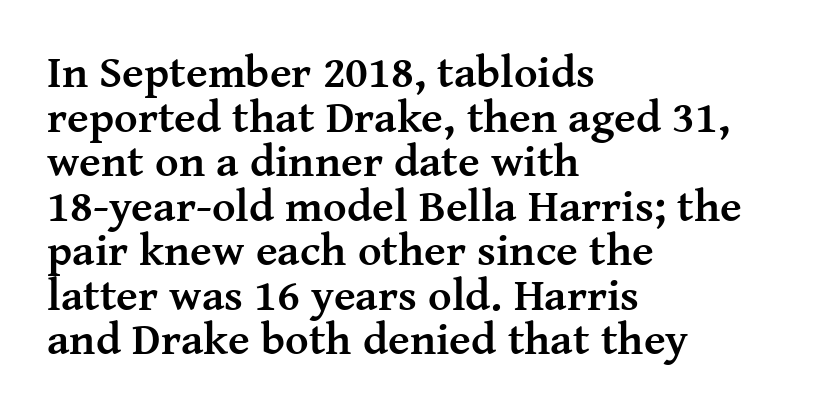
In terms of letterform style, serifs are clearly present. Unmarked baselines from the first word to the last. Emphasis by weight is at full strength: bold. Rendered with straight, roman letterforms. Summary of vertical rhythm: compact, with narrow interline spacing.
